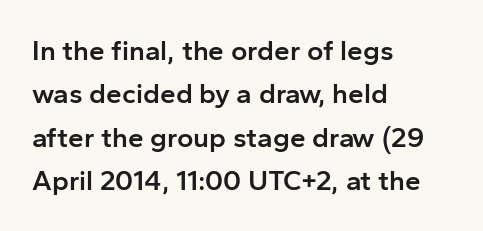
The image shows 28 px semibold sans-serif type, upright; set left-aligned, normal line spacing (1.55x), normal letter spacing, not underlined; low stroke contrast and a medium x-height.
